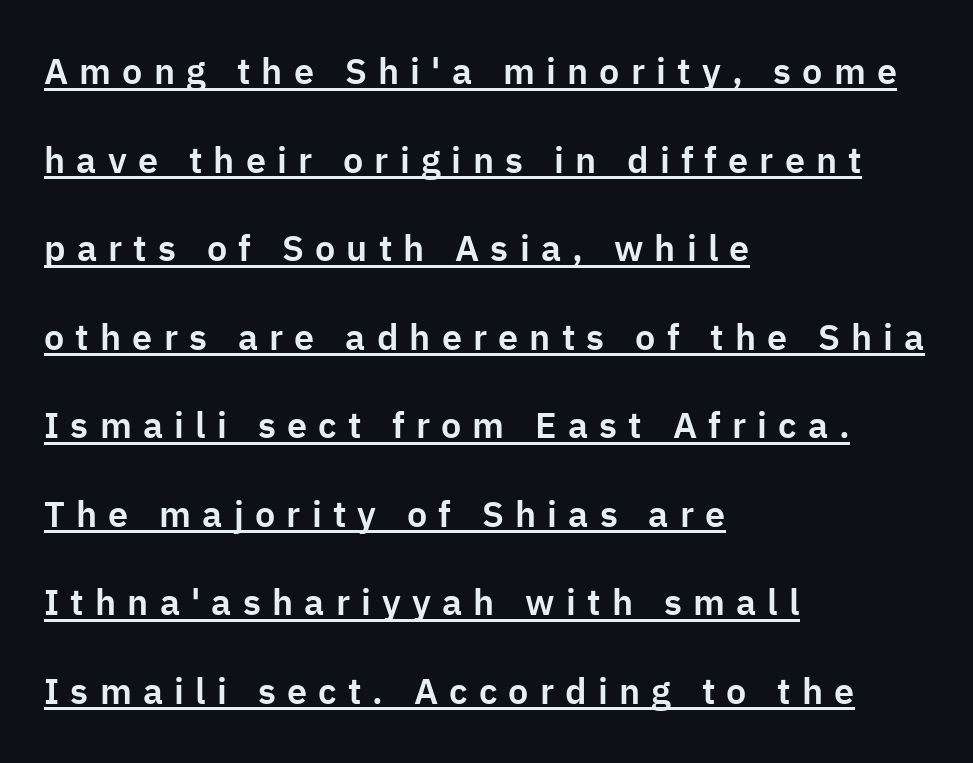
{"serif": "no", "italic": "no", "width": "normal", "stroke_contrast": "low", "x_height": "medium", "monospaced": "no", "underline": "yes", "align": "left", "line_spacing": "loose", "line_spacing_ratio": 2.46, "letter_spacing": "wide", "letter_spacing_em": 0.31, "glyph_px": 36}
